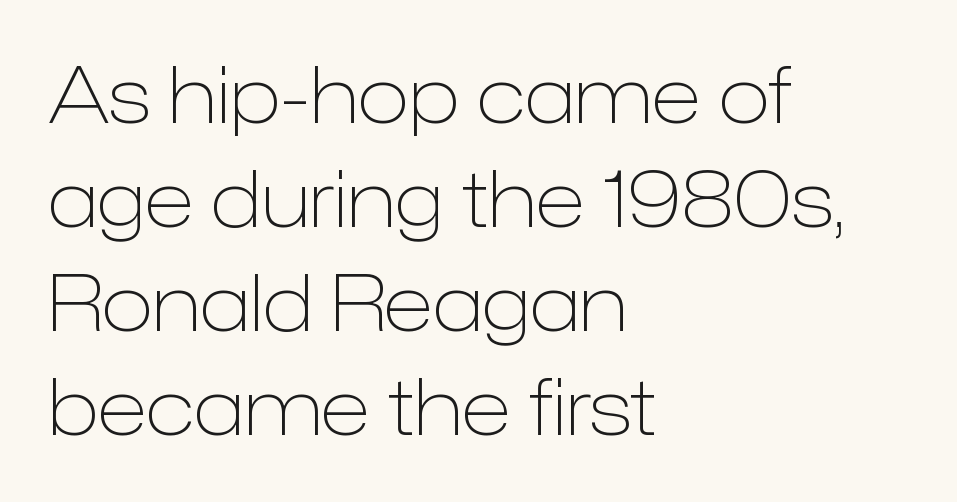
Q: Is the text bold? A: No.
Q: Is the text italic (slanted)? A: No, it is upright.
Q: Is the typeface a serif or a sans-serif typeface? A: Sans-serif.
Q: Is the text underlined? A: No.
Q: How is the paragraph aligned? A: Left-aligned.
Q: Is the spacing between letters normal or unusually wide? A: Normal.
Q: Is the spacing between lines tight, normal or loose? A: Normal.
Q: Width (condensed, normal, or wide)? A: Normal.
Q: Stroke contrast? A: Low.
Q: x-height? A: Medium.
Q: Monospaced? A: No.
